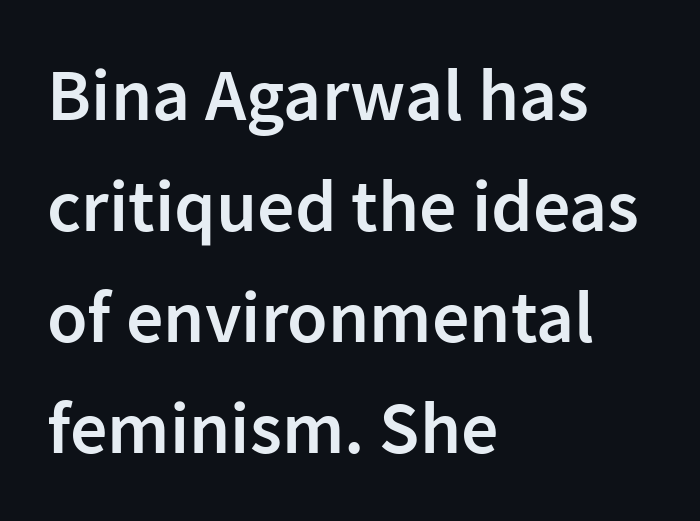
The image shows 74 px semibold sans-serif type, upright; set left-aligned, normal line spacing (1.5x), normal letter spacing, not underlined; low stroke contrast and a medium x-height.
